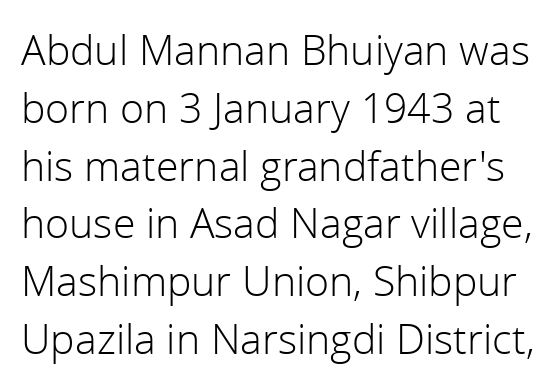
Q: Is the text bold? A: No.
Q: Is the text italic (slanted)? A: No, it is upright.
Q: Is the typeface a serif or a sans-serif typeface? A: Sans-serif.
Q: Is the text underlined? A: No.
Q: Is the spacing between letters normal or unusually wide? A: Normal.
Q: Is the spacing between lines tight, normal or loose? A: Normal.
Q: Width (condensed, normal, or wide)? A: Normal.
Q: x-height? A: Medium.
Q: Monospaced? A: No.
